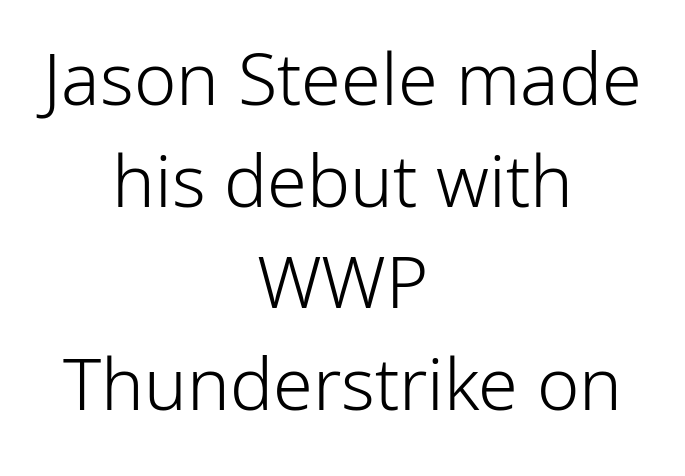
{"serif": "no", "italic": "no", "bold": "no", "weight": "light", "width": "normal", "stroke_contrast": "low", "x_height": "medium", "monospaced": "no", "underline": "no", "align": "center", "line_spacing": "normal", "line_spacing_ratio": 1.41, "letter_spacing": "normal", "letter_spacing_em": 0.0, "glyph_px": 72}
